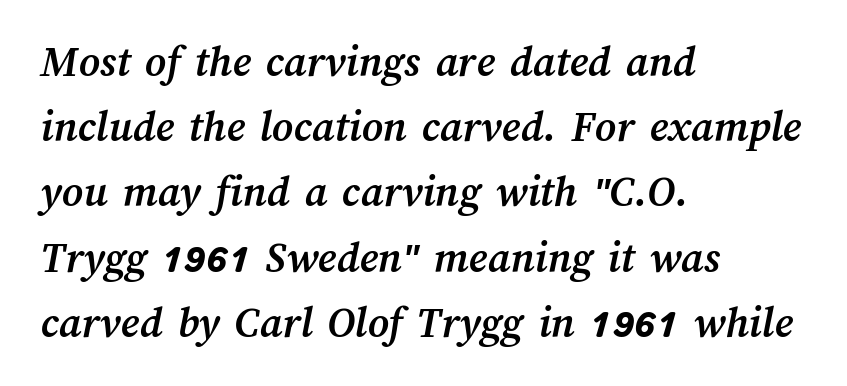
The image shows 45 px semibold type; set left-aligned, normal line spacing (1.45x), normal letter spacing, not underlined; medium stroke contrast and a medium x-height.
